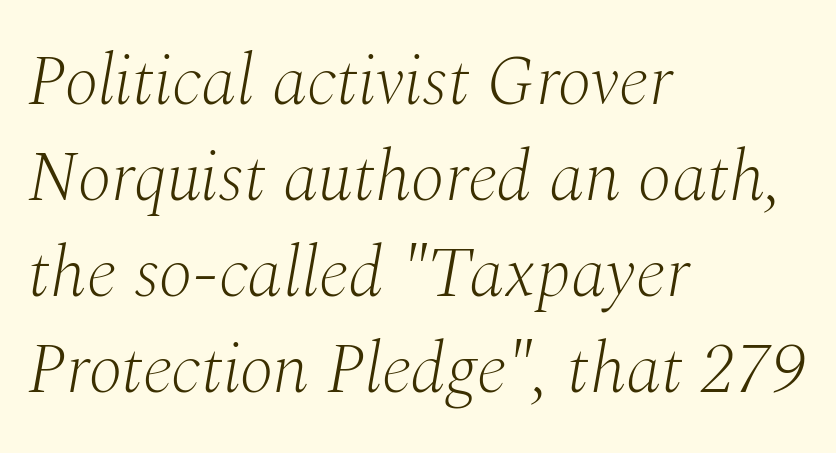
Proportional: the letters do not fall into vertical columns. The rendering shows small feet on the letterforms — a serif design. The passage is arranged the way most books set body copy — flush left. This sample uses plain, unmodified letter spacing. Line spacing here is normal.
